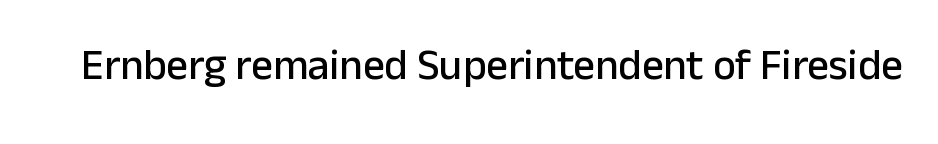
{"serif": "no", "italic": "no", "width": "normal", "stroke_contrast": "low", "x_height": "medium", "monospaced": "no", "underline": "no", "letter_spacing": "normal", "letter_spacing_em": 0.0, "glyph_px": 43}
